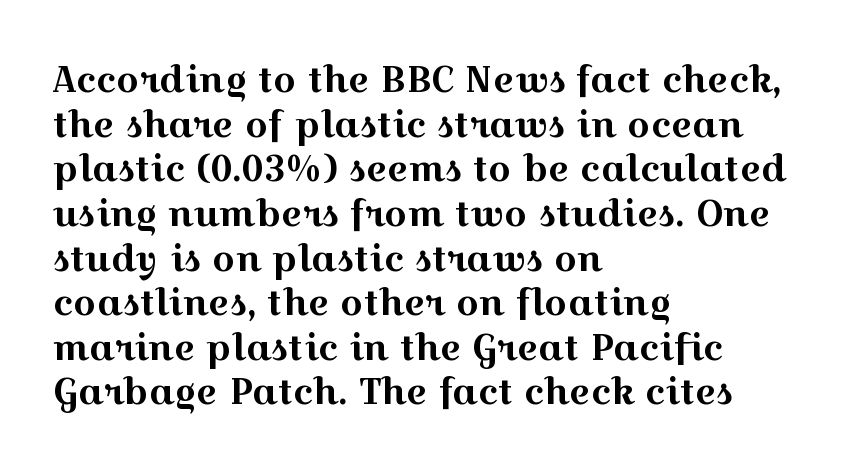
The image shows 36 px wide serif type, upright; set left-aligned, line spacing 1.24x, normal letter spacing, not underlined; a medium x-height.
